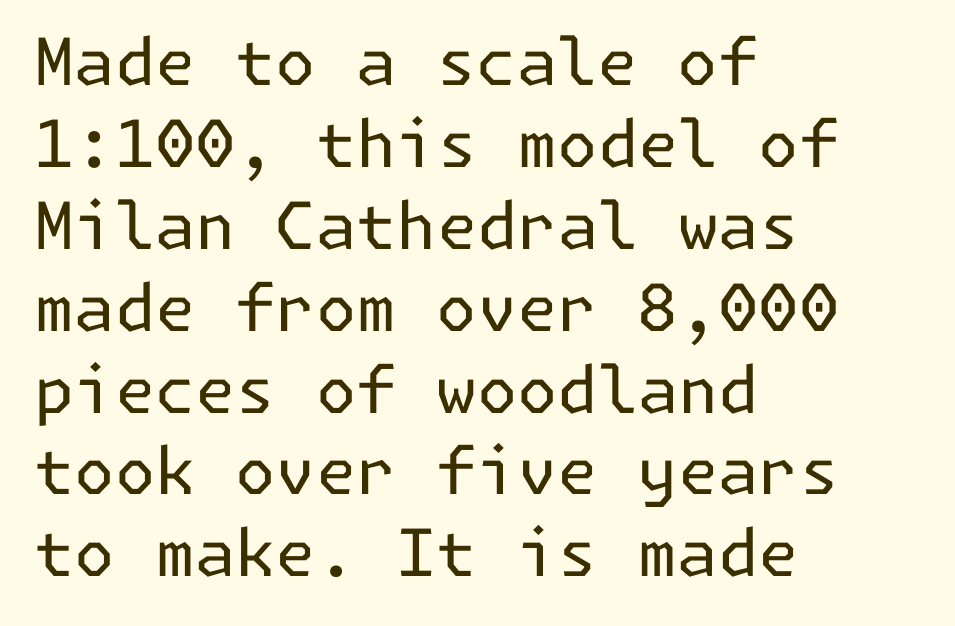
Evenly set lines give the paragraph a standard silhouette. Rendered with straight, roman letterforms. The rag falls on the right side of this text block. No letter is thick-stroked: the sample isn't bold. The strip under each line holds only bare page. A sans-serif font was chosen for this passage.
